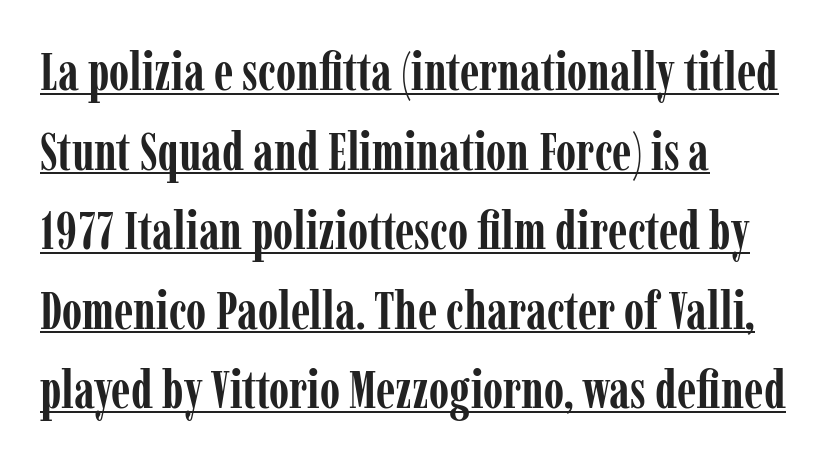
{"serif": "yes", "italic": "no", "bold": "yes", "weight": "semibold", "width": "condensed", "stroke_contrast": "low", "x_height": "medium", "monospaced": "no", "underline": "yes", "align": "left", "line_spacing": "normal", "line_spacing_ratio": 1.53, "letter_spacing": "normal", "letter_spacing_em": 0.0, "glyph_px": 52}
